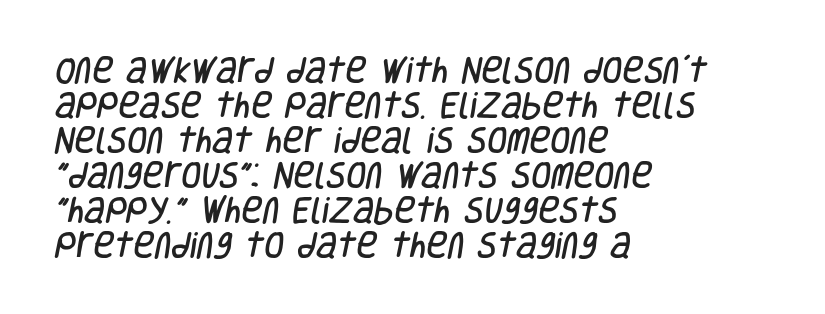
The image shows 29 px condensed sans-serif type; set left-aligned, line spacing 1.21x, normal letter spacing, not underlined; low stroke contrast and a large x-height.
